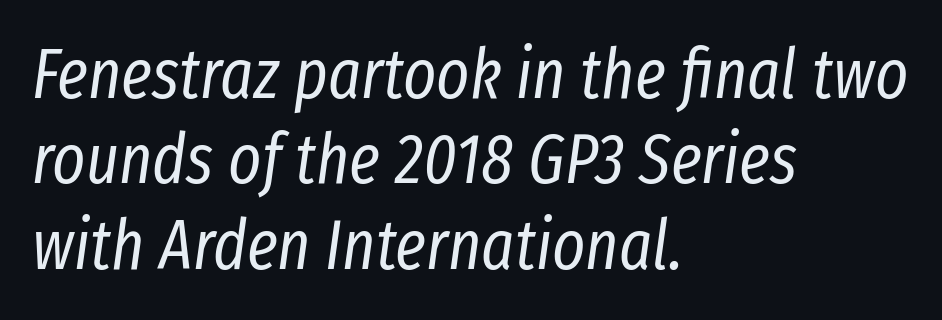
Q: Is the text bold? A: No.
Q: Is the text italic (slanted)? A: Yes, it leans right by about 8 degrees.
Q: Is the text underlined? A: No.
Q: How is the paragraph aligned? A: Left-aligned.
Q: Is the spacing between letters normal or unusually wide? A: Normal.
Q: Width (condensed, normal, or wide)? A: Condensed.
Q: Stroke contrast? A: Low.
Q: x-height? A: Medium.
Q: Monospaced? A: No.
